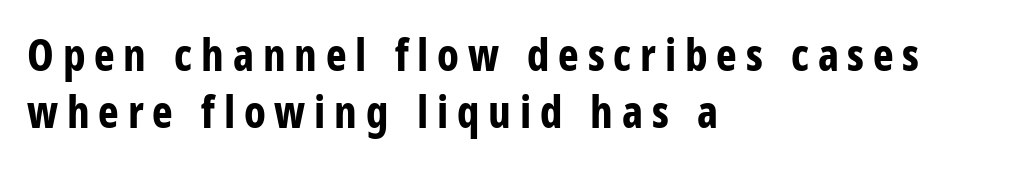
The image shows 44 px bold, condensed sans-serif type, upright; set left-aligned, normal line spacing (1.3x), unusually wide letter spacing (+0.2 em), not underlined; low stroke contrast and a large x-height.
